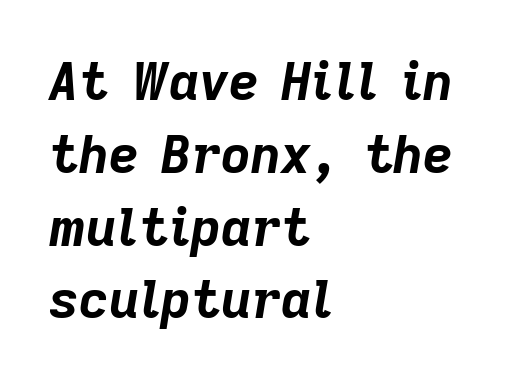
Q: Is the text bold? A: Yes.
Q: Is the text italic (slanted)? A: Yes, it leans right by about 9 degrees.
Q: Is the text underlined? A: No.
Q: How is the paragraph aligned? A: Left-aligned.
Q: Is the spacing between letters normal or unusually wide? A: Normal.
Q: Is the spacing between lines tight, normal or loose? A: Normal.
Q: Width (condensed, normal, or wide)? A: Normal.
Q: Stroke contrast? A: Low.
Q: x-height? A: Medium.
Q: Monospaced? A: No.
